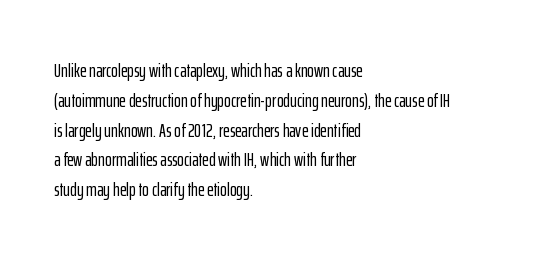
The image shows 20 px text type, upright; set left-aligned, normal line spacing (1.49x), normal letter spacing, not underlined.
